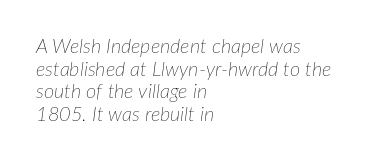
The string is rendered with underlining switched off. Does extra space separate the letters? No, they use regular spacing. Caption: face not bold, strokes unweighted. The rag falls on the right side of this text block. Characters are canted at an angle relative to the baseline's perpendicular.
